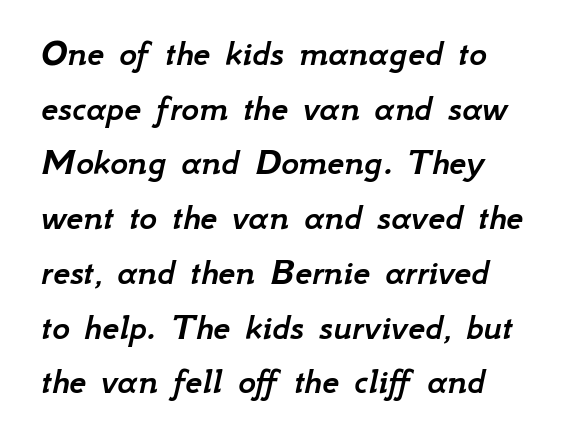
{"italic": "yes", "lean": "right", "slant_degrees": 12, "width": "normal", "stroke_contrast": "low", "x_height": "small", "monospaced": "no", "underline": "no", "line_spacing": "normal", "line_spacing_ratio": 1.44, "letter_spacing": "normal", "letter_spacing_em": 0.0, "glyph_px": 38}
